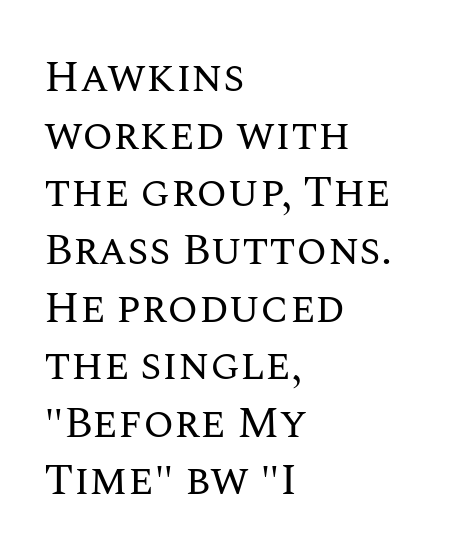
{"italic": "no", "bold": "no", "weight": "regular", "width": "normal", "stroke_contrast": "medium", "x_height": "large", "monospaced": "no", "underline": "no", "align": "left", "line_spacing": "normal", "line_spacing_ratio": 1.31, "letter_spacing": "normal", "letter_spacing_em": 0.0, "glyph_px": 44}
